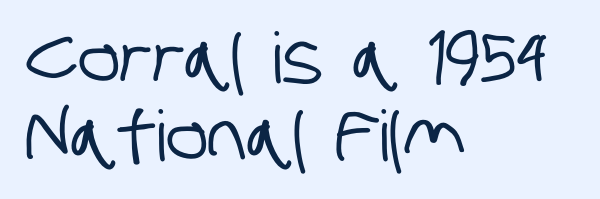
Q: Is the typeface a serif or a sans-serif typeface? A: Sans-serif.
Q: Is the text underlined? A: No.
Q: How is the paragraph aligned? A: Left-aligned.
Q: Is the spacing between letters normal or unusually wide? A: Normal.
Q: Is the spacing between lines tight, normal or loose? A: Tight.
Q: Width (condensed, normal, or wide)? A: Condensed.
Q: Stroke contrast? A: Low.
Q: x-height? A: Large.
Q: Monospaced? A: No.
